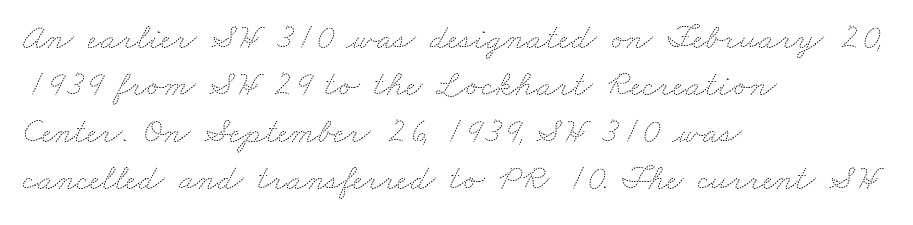
The image shows 36 px thin, wide type; set left-aligned, normal line spacing (1.31x), normal letter spacing, not underlined; medium stroke contrast and a small x-height.
